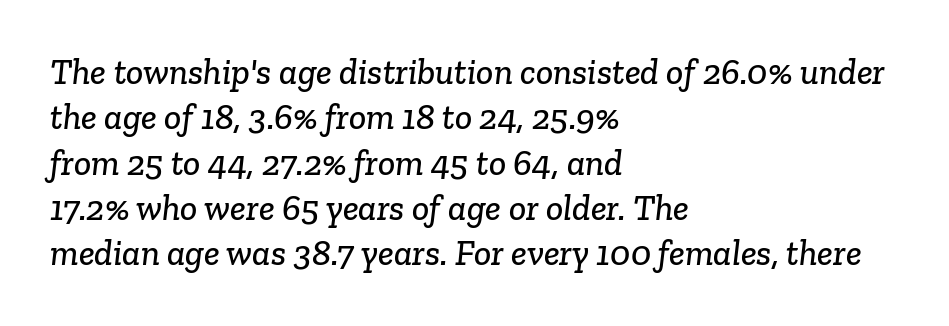
The image shows 36 px serif type; set left-aligned, normal line spacing (1.26x), normal letter spacing, not underlined; low stroke contrast and a medium x-height.
